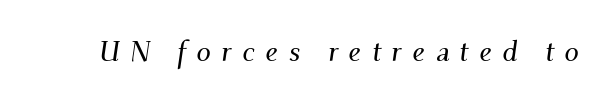
The image shows 29 px serif type, italic (leaning right); set unusually wide letter spacing (+0.35 em), not underlined; medium stroke contrast and a small x-height.
